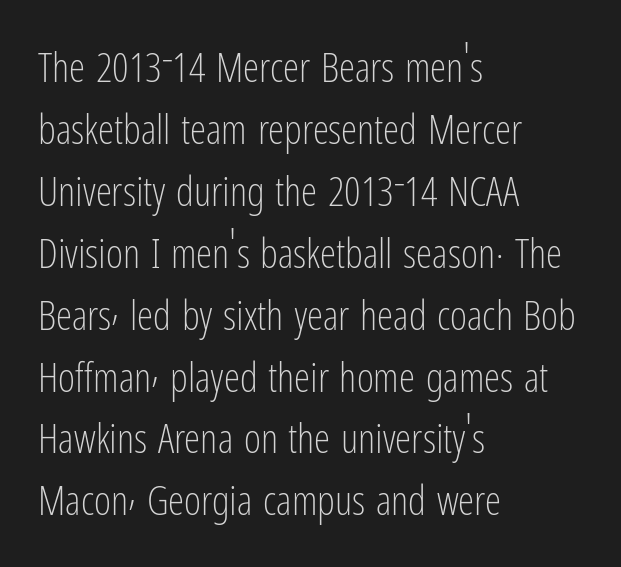
Q: Is the text bold? A: No.
Q: Is the text italic (slanted)? A: No, it is upright.
Q: Is the typeface a serif or a sans-serif typeface? A: Sans-serif.
Q: Is the text underlined? A: No.
Q: How is the paragraph aligned? A: Left-aligned.
Q: Is the spacing between letters normal or unusually wide? A: Normal.
Q: Is the spacing between lines tight, normal or loose? A: Normal.
Q: Width (condensed, normal, or wide)? A: Condensed.
Q: Stroke contrast? A: Low.
Q: x-height? A: Medium.
Q: Monospaced? A: No.
